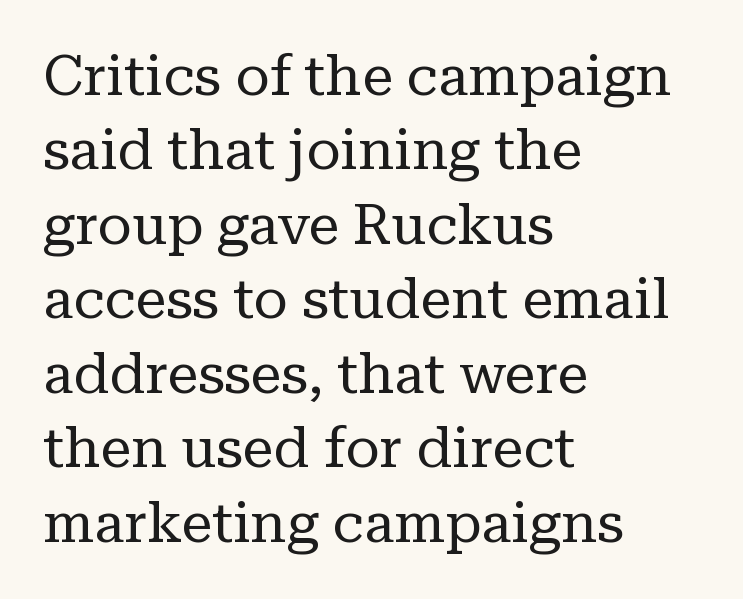
Q: Is the text bold? A: No.
Q: Is the text italic (slanted)? A: No, it is upright.
Q: Is the typeface a serif or a sans-serif typeface? A: Serif.
Q: Is the text underlined? A: No.
Q: How is the paragraph aligned? A: Left-aligned.
Q: Is the spacing between letters normal or unusually wide? A: Normal.
Q: Is the spacing between lines tight, normal or loose? A: Normal.
Q: Width (condensed, normal, or wide)? A: Normal.
Q: Stroke contrast? A: Low.
Q: x-height? A: Medium.
Q: Monospaced? A: No.
